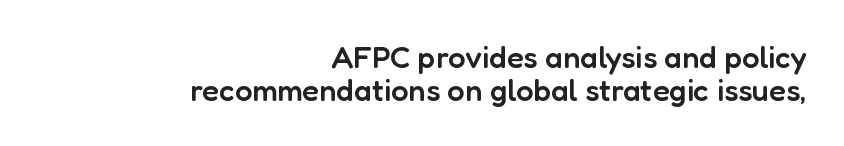
Q: Is the text bold? A: Semi-bold.
Q: Is the text italic (slanted)? A: No, it is upright.
Q: Is the typeface a serif or a sans-serif typeface? A: Sans-serif.
Q: Is the text underlined? A: No.
Q: How is the paragraph aligned? A: Right-aligned.
Q: Is the spacing between letters normal or unusually wide? A: Normal.
Q: Is the spacing between lines tight, normal or loose? A: Tight.
Q: Width (condensed, normal, or wide)? A: Normal.
Q: Stroke contrast? A: Low.
Q: x-height? A: Medium.
Q: Monospaced? A: No.
